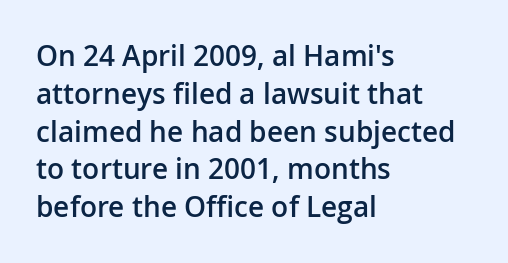
{"serif": "no", "italic": "no", "bold": "semi", "weight": "semibold", "width": "normal", "stroke_contrast": "low", "x_height": "medium", "monospaced": "no", "underline": "no", "align": "left", "line_spacing": "normal", "line_spacing_ratio": 1.35, "letter_spacing": "normal", "letter_spacing_em": 0.0, "glyph_px": 28}
